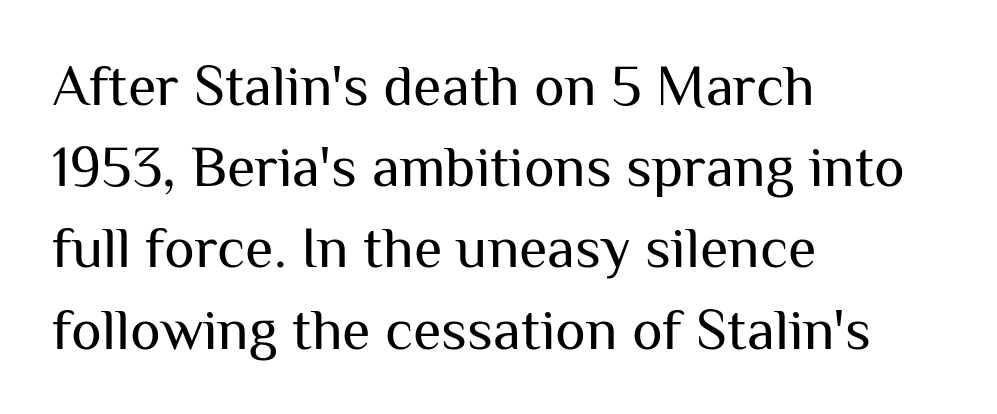
The image shows 58 px regular-weight sans-serif type, upright; set left-aligned, normal line spacing (1.4x), normal letter spacing, not underlined; medium stroke contrast and a medium x-height.
